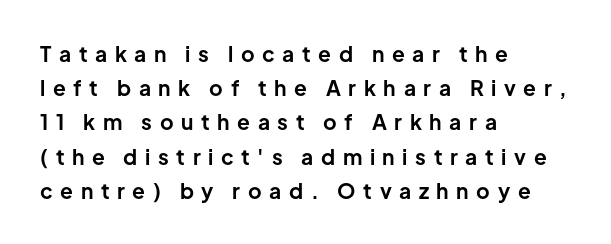
{"italic": "no", "bold": "yes", "underline": "no", "align": "left", "line_spacing": "normal", "line_spacing_ratio": 1.63, "letter_spacing": "wide", "letter_spacing_em": 0.36, "glyph_px": 21}
